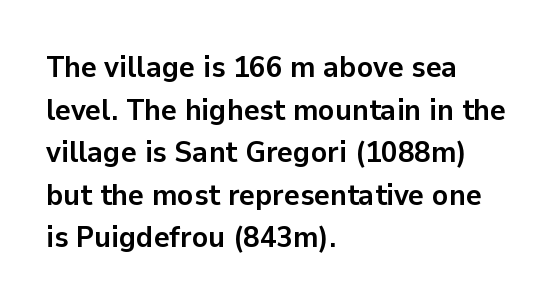
{"serif": "no", "italic": "no", "bold": "yes", "weight": "semibold", "width": "normal", "stroke_contrast": "low", "x_height": "medium", "monospaced": "no", "underline": "no", "align": "left", "line_spacing": "normal", "line_spacing_ratio": 1.42, "letter_spacing": "normal", "letter_spacing_em": 0.0, "glyph_px": 30}
